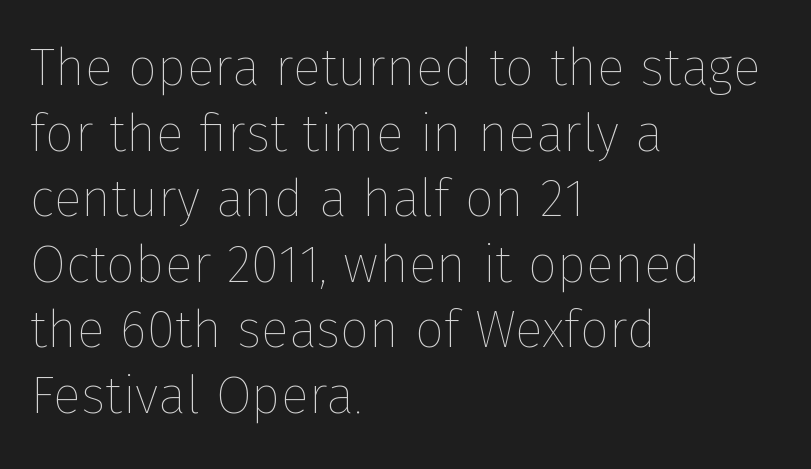
Q: Is the text bold? A: No.
Q: Is the text italic (slanted)? A: No, it is upright.
Q: Is the text underlined? A: No.
Q: How is the paragraph aligned? A: Left-aligned.
Q: Is the spacing between letters normal or unusually wide? A: Normal.
Q: Is the spacing between lines tight, normal or loose? A: Normal.
Q: Width (condensed, normal, or wide)? A: Normal.
Q: Stroke contrast? A: Low.
Q: x-height? A: Medium.
Q: Monospaced? A: No.
